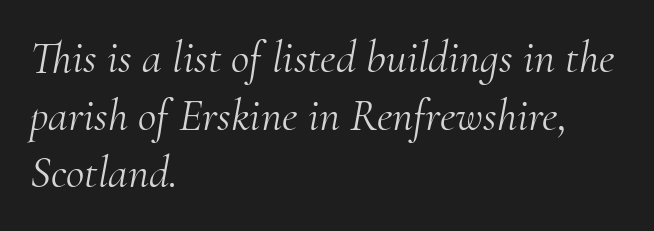
{"serif": "yes", "italic": "yes", "lean": "right", "slant_degrees": 10, "bold": "no", "weight": "light", "width": "normal", "stroke_contrast": "medium", "x_height": "small", "monospaced": "no", "underline": "no", "align": "left", "line_spacing": "normal", "line_spacing_ratio": 1.28, "letter_spacing": "normal", "letter_spacing_em": 0.0, "glyph_px": 45}
